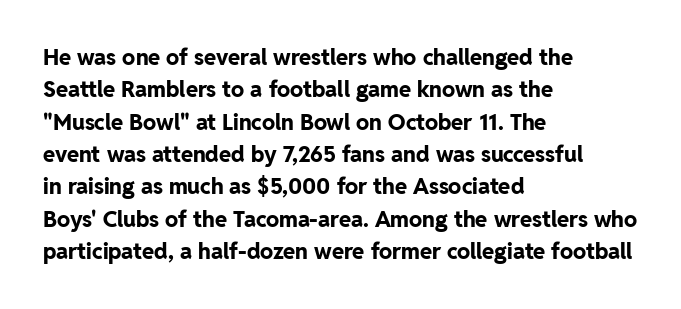
{"italic": "no", "bold": "yes", "underline": "no", "align": "left", "line_spacing": "normal", "line_spacing_ratio": 1.47, "letter_spacing": "normal", "letter_spacing_em": 0.0, "glyph_px": 22}
